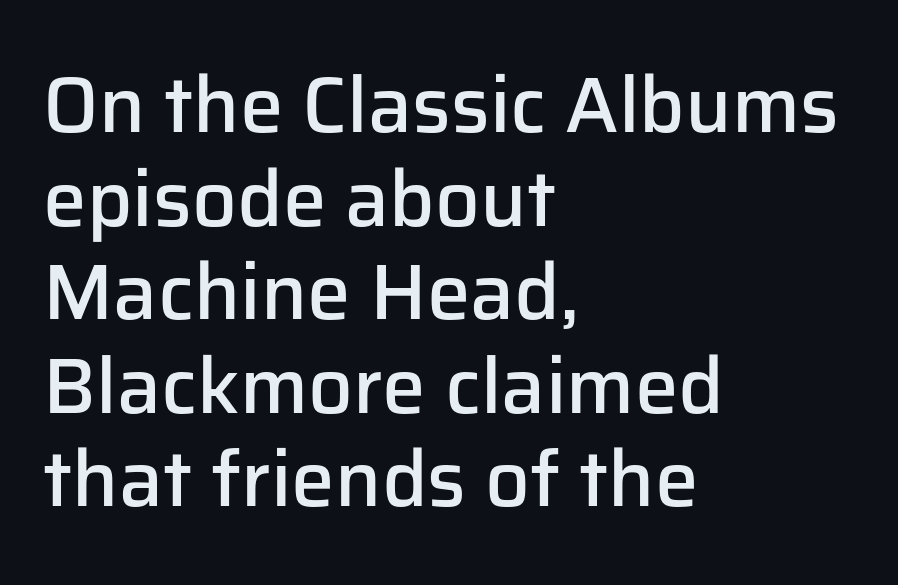
The sample has been set in demibold, a notch under bold. Note: no serifs on the glyphs. A bare baseline throughout the passage. Casual observation: everything's shoved over to the left. The letters advance in unequal steps, a hallmark of proportional type. Glyph-to-glyph distance matches everyday printed text.
